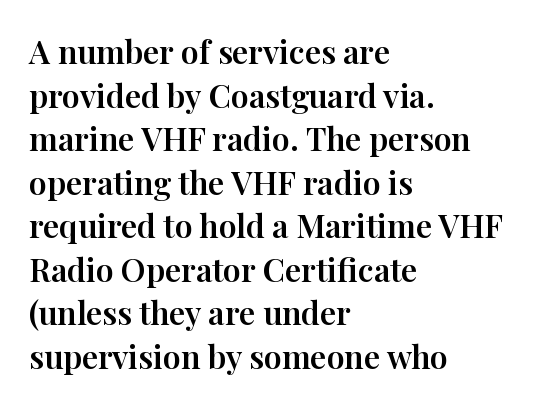
The image shows 32 px serif type, upright; set left-aligned, normal line spacing (1.36x), normal letter spacing, not underlined; high stroke contrast and a medium x-height.
